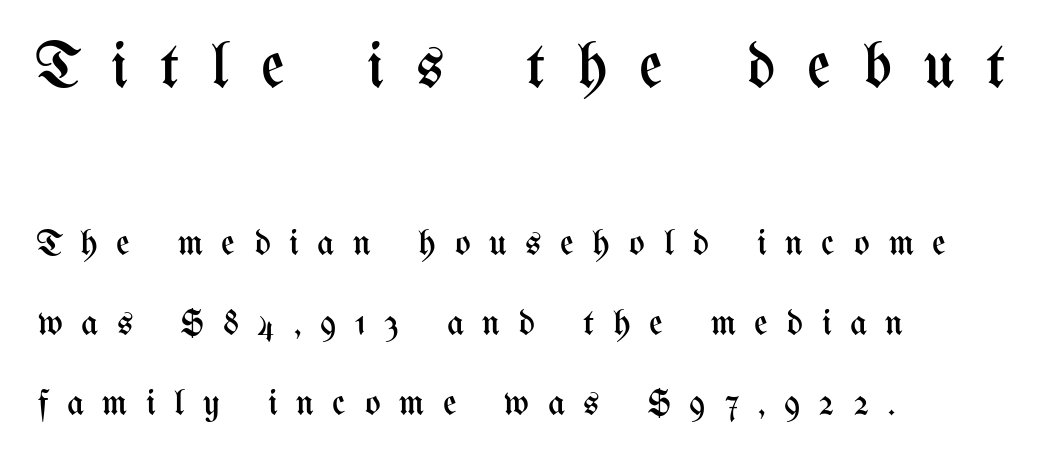
{"italic": "no", "bold": "no", "weight": "regular", "width": "condensed", "stroke_contrast": "medium", "x_height": "medium", "monospaced": "no", "underline": "no", "align": "left", "line_spacing": "loose", "line_spacing_ratio": 2.16, "letter_spacing": "wide", "letter_spacing_em": 0.5, "larger_block": "first", "size_ratio": 1.73, "glyph_px": 64}
